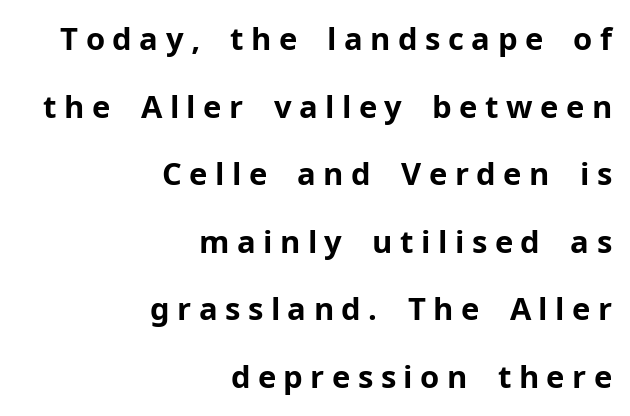
Compared with a flush-left layout, this one pins lines to the opposite, right side. Each row of text sits above clean, open space. A great deal of white space separates one row of letters from the next. Emphasis by weight is at full strength: bold.
